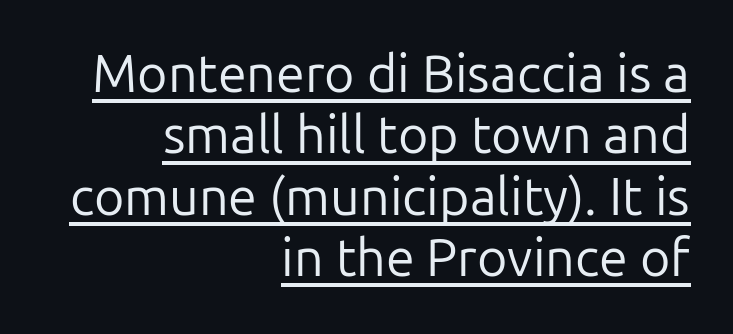
Q: Is the text bold? A: No.
Q: Is the text italic (slanted)? A: No, it is upright.
Q: Is the typeface a serif or a sans-serif typeface? A: Sans-serif.
Q: Is the text underlined? A: Yes.
Q: How is the paragraph aligned? A: Right-aligned.
Q: Is the spacing between letters normal or unusually wide? A: Normal.
Q: Width (condensed, normal, or wide)? A: Normal.
Q: Stroke contrast? A: Low.
Q: x-height? A: Medium.
Q: Monospaced? A: No.
